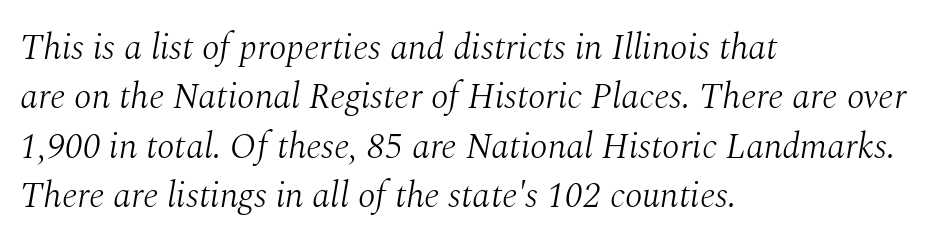
{"serif": "yes", "italic": "yes", "lean": "right", "slant_degrees": 10, "bold": "no", "weight": "light", "width": "normal", "stroke_contrast": "medium", "x_height": "medium", "monospaced": "no", "underline": "no", "align": "left", "line_spacing": "normal", "line_spacing_ratio": 1.37, "letter_spacing": "normal", "letter_spacing_em": 0.0, "glyph_px": 36}
